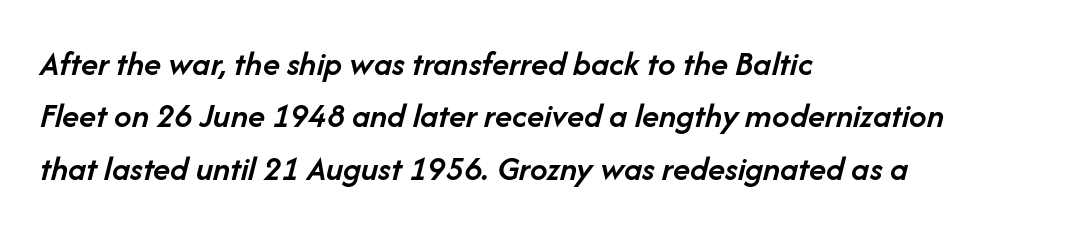
{"italic": "yes", "lean": "right", "slant_degrees": 14, "bold": "semi", "weight": "semibold", "width": "normal", "stroke_contrast": "low", "x_height": "medium", "monospaced": "no", "underline": "no", "align": "left", "line_spacing": "normal", "line_spacing_ratio": 1.5, "letter_spacing": "normal", "letter_spacing_em": 0.0, "glyph_px": 35}
